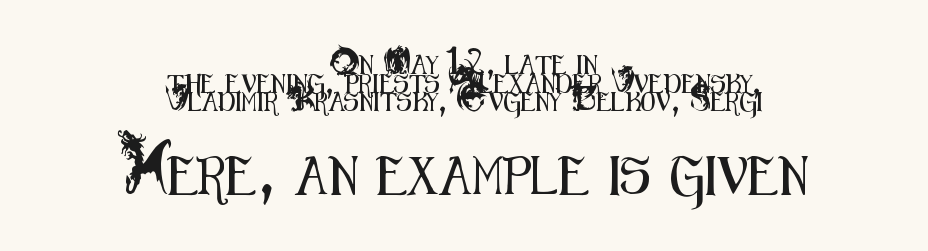
Q: Is the text italic (slanted)? A: No, it is upright.
Q: Is the typeface a serif or a sans-serif typeface? A: Sans-serif.
Q: Is the text underlined? A: No.
Q: How is the paragraph aligned? A: Centered.
Q: Is the spacing between letters normal or unusually wide? A: Normal.
Q: Is the spacing between lines tight, normal or loose? A: Tight.
Q: Which block of text is set in a larger size, the first (top) or the second (bottom)? A: The second (bottom) one.
Q: Width (condensed, normal, or wide)? A: Condensed.
Q: Stroke contrast? A: Medium.
Q: x-height? A: Small.
Q: Monospaced? A: No.
